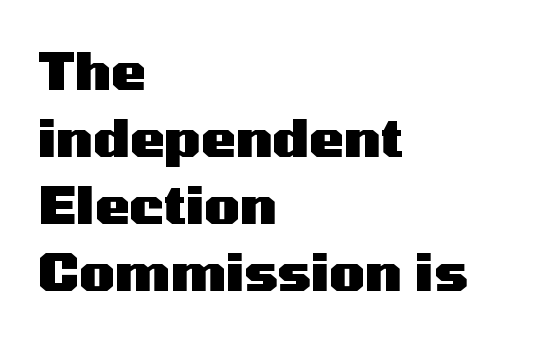
{"serif": "no", "italic": "no", "bold": "yes", "weight": "heavy", "width": "wide", "stroke_contrast": "medium", "x_height": "medium", "monospaced": "no", "underline": "no", "align": "left", "line_spacing": "normal", "line_spacing_ratio": 1.29, "letter_spacing": "normal", "letter_spacing_em": 0.0, "glyph_px": 52}
